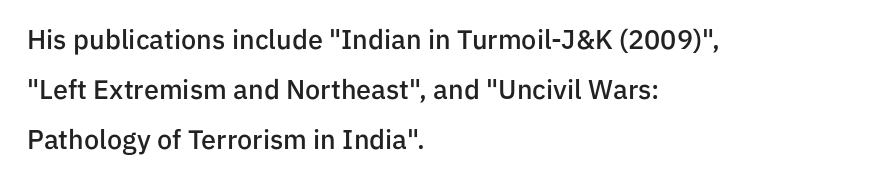
{"italic": "no", "bold": "semi", "underline": "no", "align": "left", "line_spacing_ratio": 1.86, "letter_spacing": "normal", "letter_spacing_em": 0.0, "glyph_px": 27}
